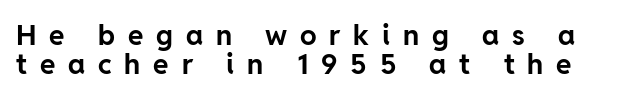
Students, this is bold: see how much ink each stroke carries. The passage shown is not underscored anywhere. Each letter keeps its own natural width here, so spacing adapts to shape. The letters are spread apart with noticeably loose tracking. Is there much room between lines? No — they nearly touch.
